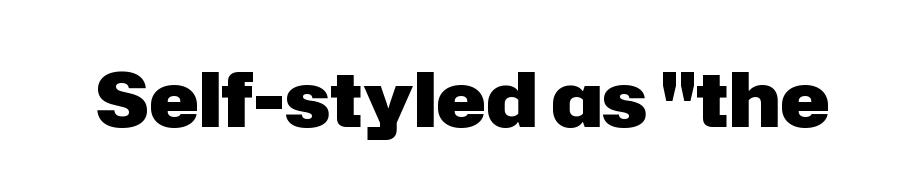
The image shows 75 px heavy sans-serif type, upright; set normal letter spacing, not underlined; low stroke contrast and a medium x-height.
